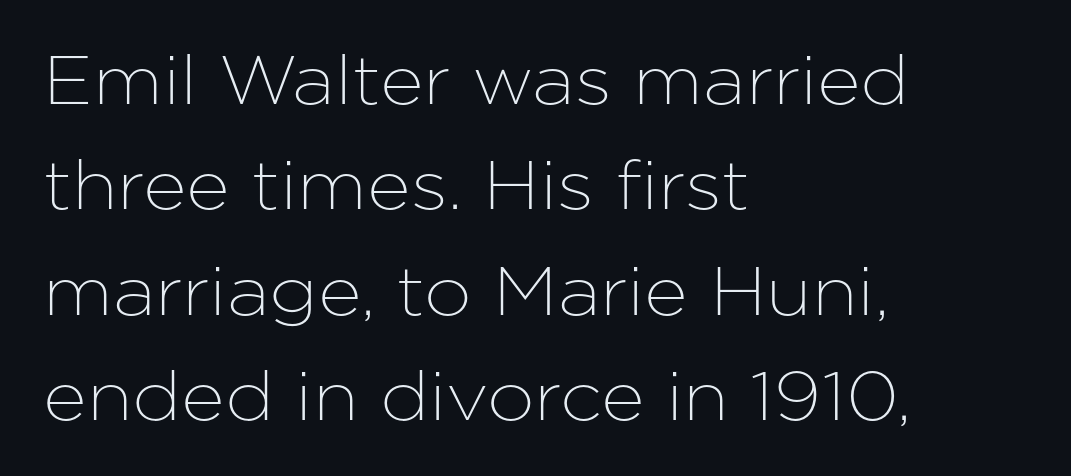
This is sans-serif lettering, the kind often seen on screens and signage. Where is the straight margin? On the left. Does extra space separate the letters? No, they use regular spacing. Do the characters align in a grid? No, the font is proportional.
